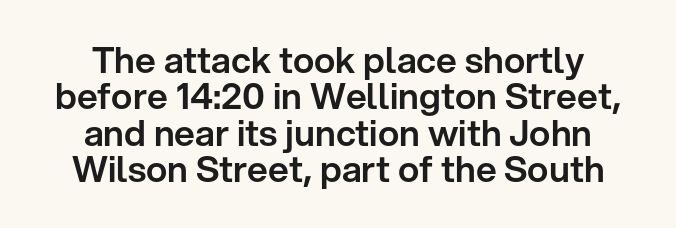
Honestly, the letter spacing is just normal — you wouldn't notice it. Line starts and ends both wander, symmetrically. Posture: vertical. Cramped leading. Unlike a traditional serif, this face leaves its strokes unadorned.
